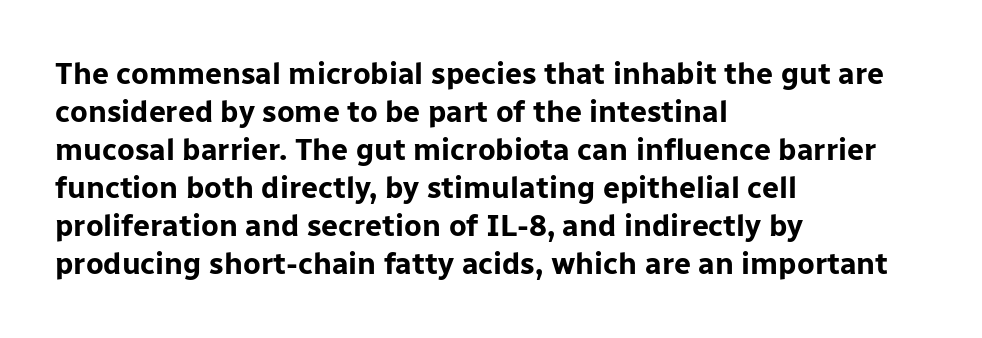
The image shows 30 px bold sans-serif type, upright; set left-aligned, normal line spacing (1.27x), normal letter spacing, not underlined; low stroke contrast and a medium x-height.
